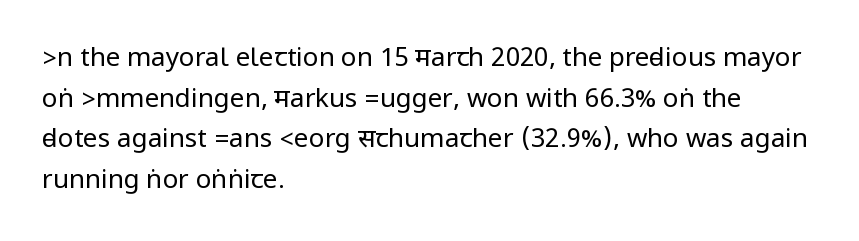
The image shows 26 px text type, upright; set left-aligned, normal line spacing (1.56x), normal letter spacing, not underlined.
